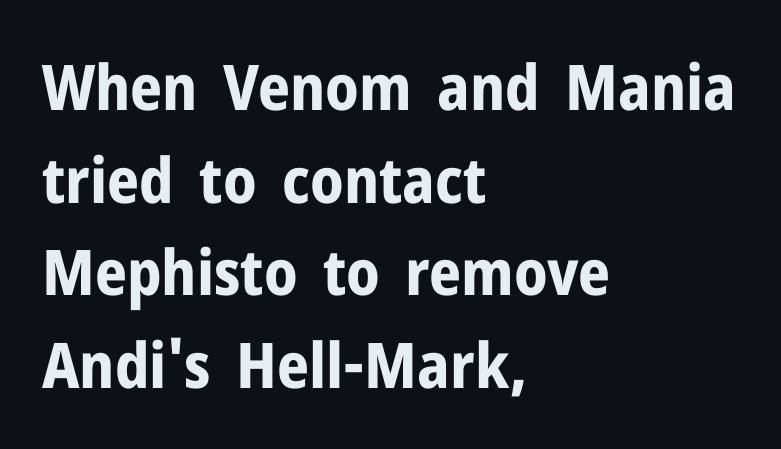
{"serif": "no", "italic": "no", "bold": "yes", "weight": "bold", "width": "normal", "stroke_contrast": "low", "x_height": "medium", "monospaced": "no", "underline": "no", "align": "left", "line_spacing": "normal", "line_spacing_ratio": 1.47, "letter_spacing": "normal", "letter_spacing_em": 0.0, "glyph_px": 63}
